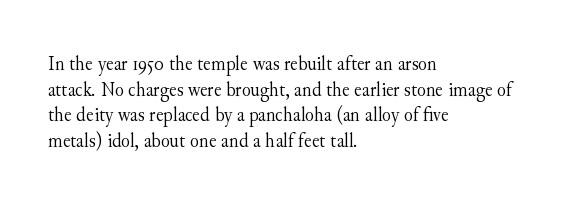
Does extra space separate the letters? No, they use regular spacing. The passage is arranged the way most books set body copy — flush left. The area under the type is left untouched. The face looks like a standard text weight, possibly lighter. Notice how the stems are strictly vertical — no italics here.
